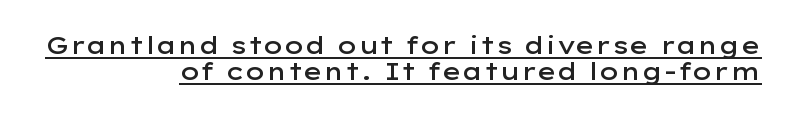
The image shows 24 px text type, upright; set right-aligned, tight line spacing (1.07x), normal letter spacing, underlined.
